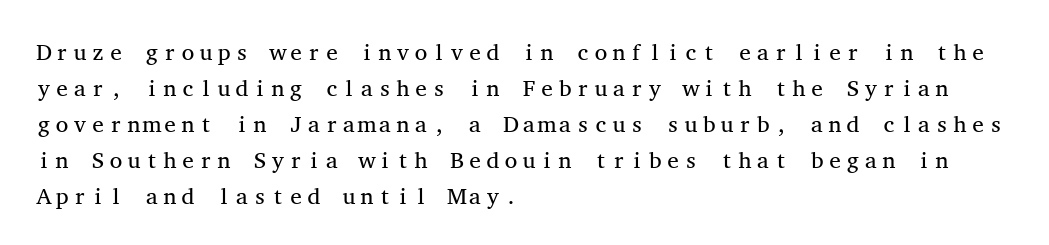
The image shows 23 px text type, upright; set left-aligned, normal line spacing (1.56x), normal letter spacing, not underlined.
